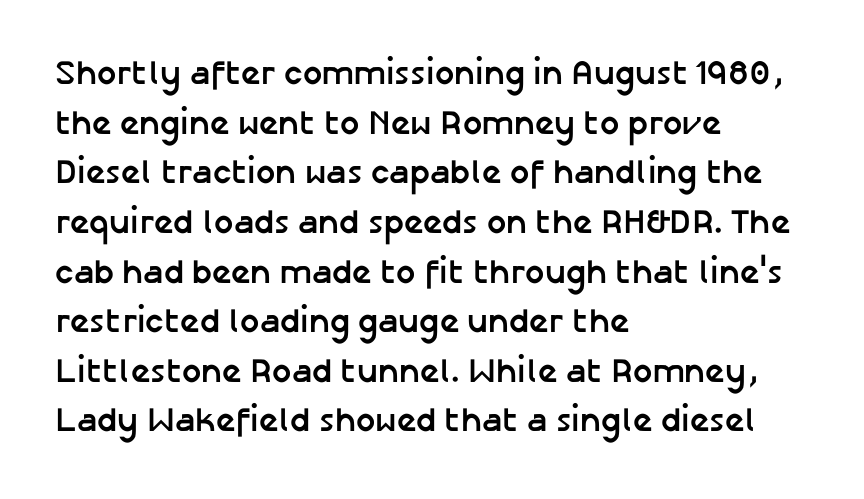
Q: Is the text bold? A: Yes.
Q: Is the text italic (slanted)? A: No, it is upright.
Q: Is the typeface a serif or a sans-serif typeface? A: Sans-serif.
Q: Is the text underlined? A: No.
Q: How is the paragraph aligned? A: Left-aligned.
Q: Is the spacing between letters normal or unusually wide? A: Normal.
Q: Is the spacing between lines tight, normal or loose? A: Normal.
Q: Width (condensed, normal, or wide)? A: Normal.
Q: Stroke contrast? A: Low.
Q: x-height? A: Medium.
Q: Monospaced? A: No.
